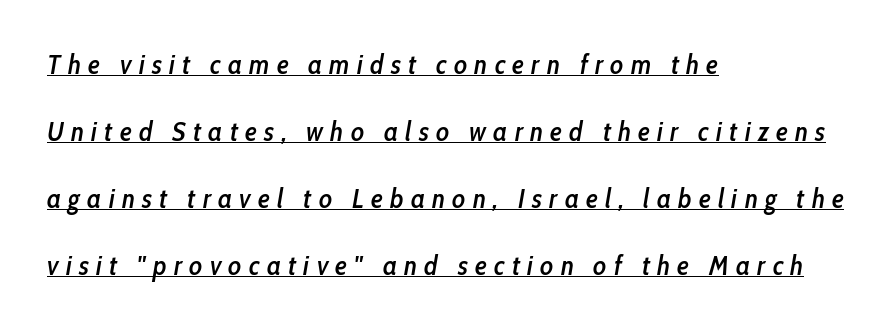
The image shows 27 px text type, italic (leaning right); set left-aligned, loose line spacing (2.48x), unusually wide letter spacing (+0.27 em), underlined.
